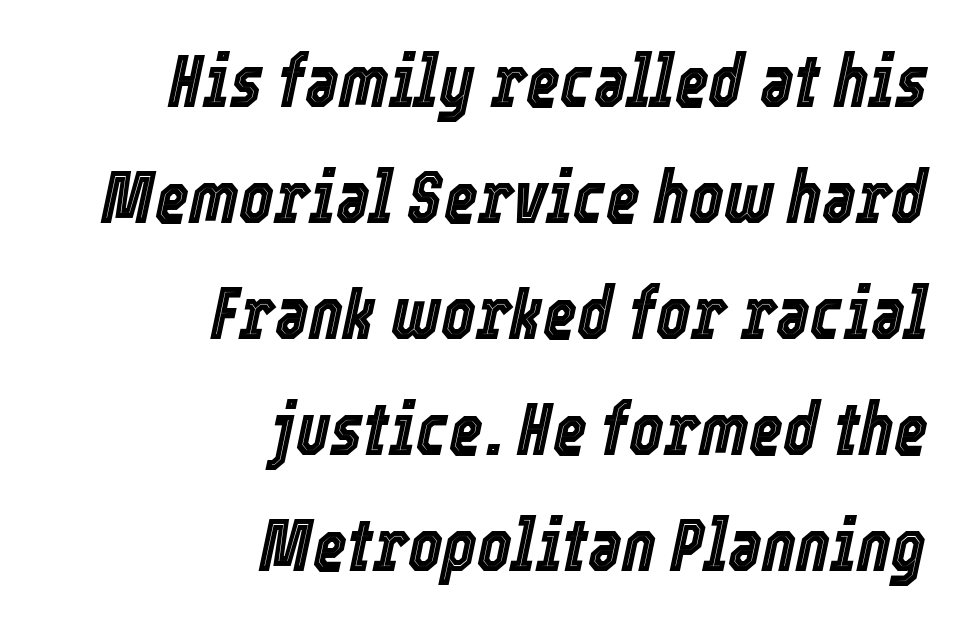
{"italic": "yes", "lean": "right", "slant_degrees": 12, "width": "condensed", "x_height": "medium", "monospaced": "no", "underline": "no", "align": "right", "line_spacing": "normal", "line_spacing_ratio": 1.59, "letter_spacing": "normal", "letter_spacing_em": 0.0, "glyph_px": 73}
